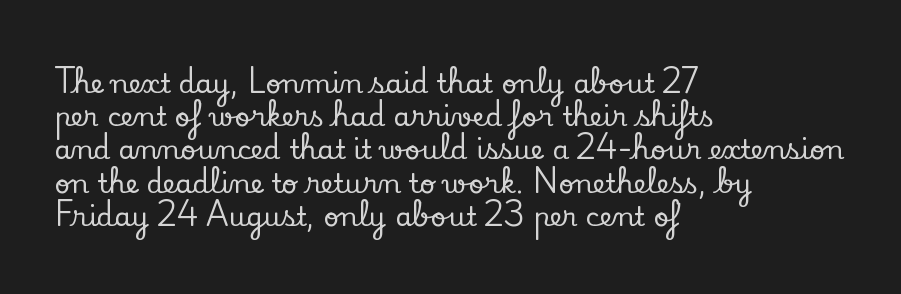
Q: Is the text italic (slanted)? A: No, it is upright.
Q: Is the text underlined? A: No.
Q: How is the paragraph aligned? A: Left-aligned.
Q: Is the spacing between letters normal or unusually wide? A: Normal.
